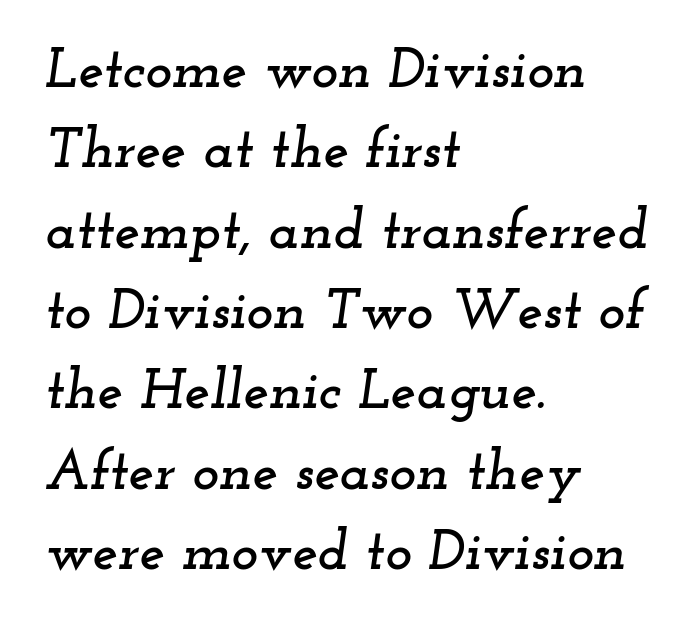
{"serif": "yes", "italic": "yes", "lean": "right", "slant_degrees": 12, "width": "wide", "stroke_contrast": "low", "x_height": "small", "monospaced": "no", "underline": "no", "align": "left", "line_spacing": "normal", "line_spacing_ratio": 1.41, "letter_spacing": "normal", "letter_spacing_em": 0.0, "glyph_px": 57}
